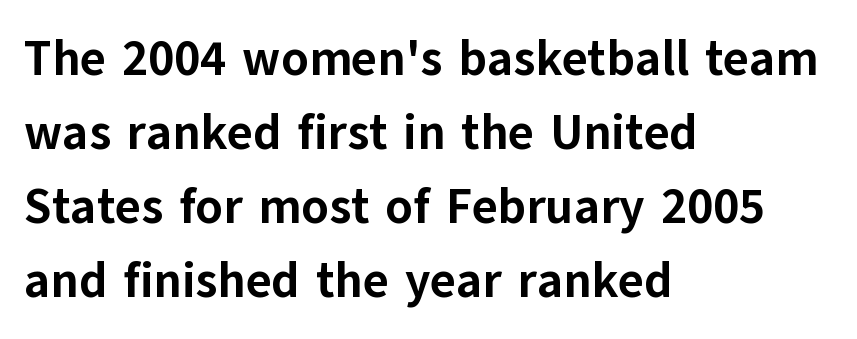
{"serif": "no", "italic": "no", "bold": "yes", "weight": "bold", "width": "normal", "stroke_contrast": "low", "x_height": "medium", "monospaced": "no", "underline": "no", "align": "left", "line_spacing": "normal", "line_spacing_ratio": 1.51, "letter_spacing": "normal", "letter_spacing_em": 0.0, "glyph_px": 49}
